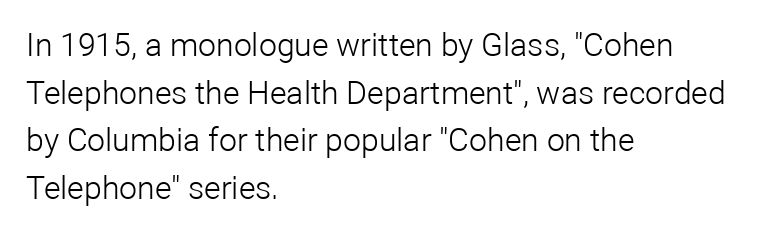
A typesetter would mark this as roman, not italic. One-word summary of the alignment: left. Default kerning and tracking; the words read as compact shapes. Each new line begins a customary step beneath the previous one. Typographically, this falls in the sans-serif category. Here the designer chose a conventional face with non-uniform glyph widths.
